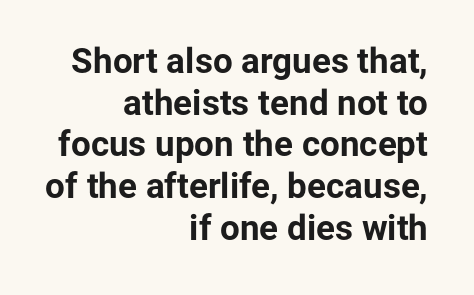
The image shows 35 px bold sans-serif type, upright; set right-aligned, line spacing 1.19x, normal letter spacing, not underlined; low stroke contrast and a medium x-height.
